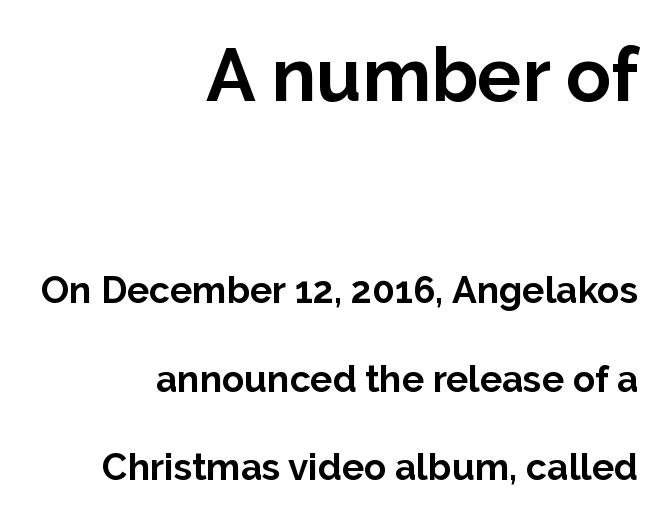
{"serif": "no", "italic": "no", "bold": "yes", "weight": "bold", "width": "normal", "stroke_contrast": "low", "x_height": "medium", "monospaced": "no", "underline": "no", "align": "right", "line_spacing": "loose", "line_spacing_ratio": 2.4, "letter_spacing": "normal", "letter_spacing_em": 0.0, "larger_block": "first", "size_ratio": 2.0, "glyph_px": 74}
